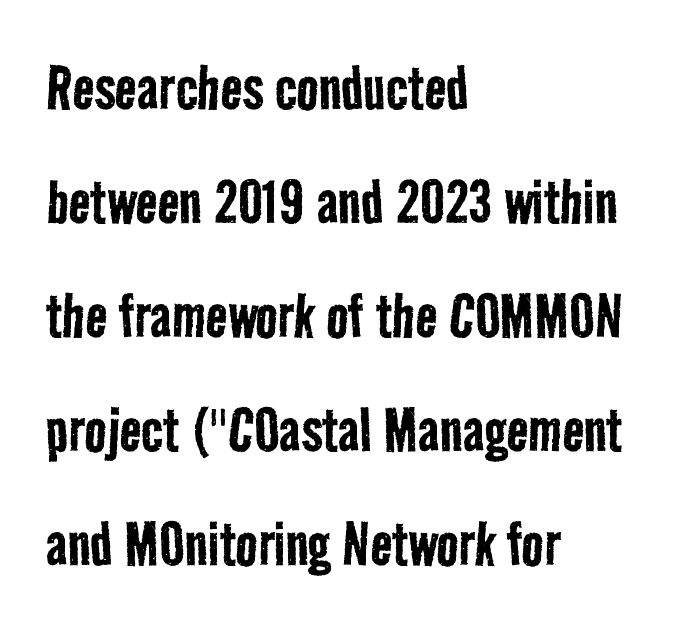
The image shows 73 px regular-weight, condensed sans-serif type; set left-aligned, normal line spacing (1.56x), normal letter spacing, not underlined; low stroke contrast and a medium x-height.
